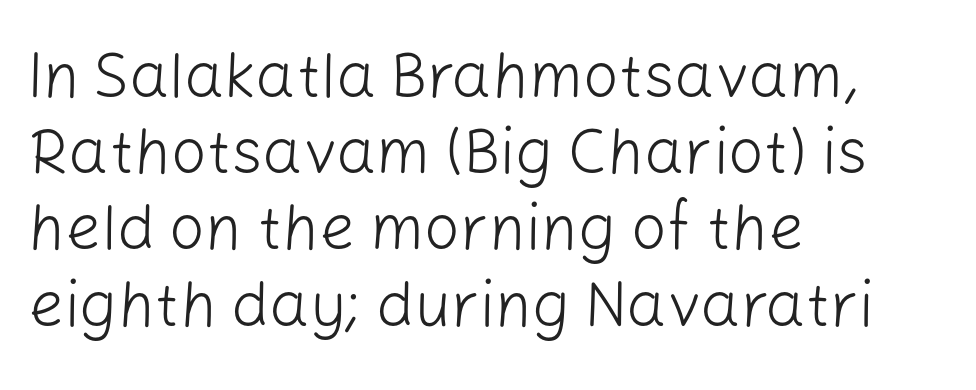
The image shows 63 px light sans-serif type, upright; set left-aligned, line spacing 1.21x, normal letter spacing, not underlined; low stroke contrast and a medium x-height.
